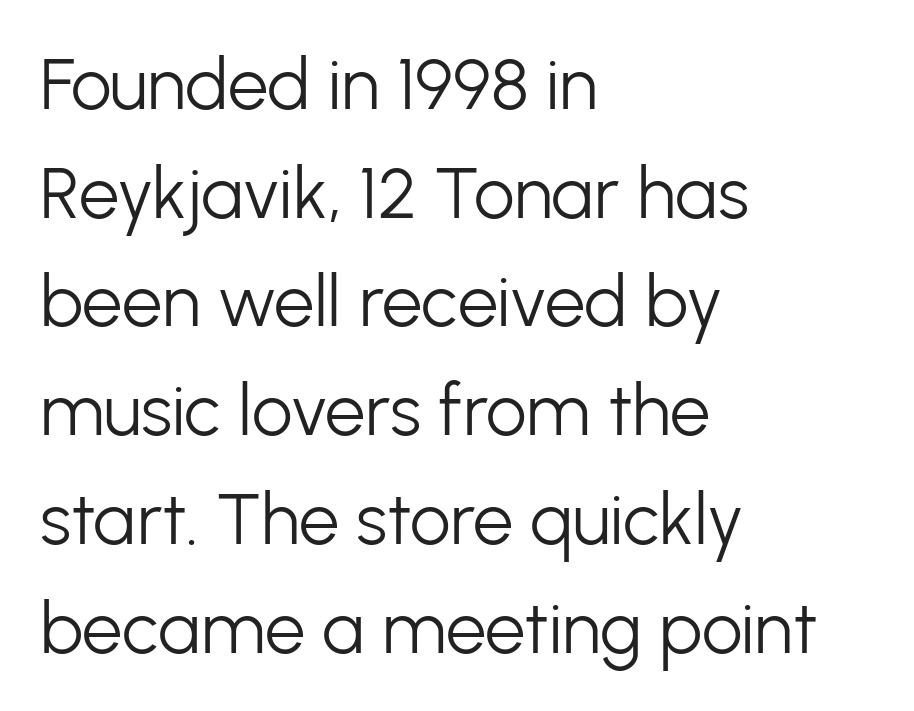
Q: Is the text bold? A: No.
Q: Is the text italic (slanted)? A: No, it is upright.
Q: Is the typeface a serif or a sans-serif typeface? A: Sans-serif.
Q: Is the text underlined? A: No.
Q: How is the paragraph aligned? A: Left-aligned.
Q: Is the spacing between letters normal or unusually wide? A: Normal.
Q: Is the spacing between lines tight, normal or loose? A: Normal.
Q: Width (condensed, normal, or wide)? A: Normal.
Q: Stroke contrast? A: Low.
Q: x-height? A: Medium.
Q: Monospaced? A: No.
